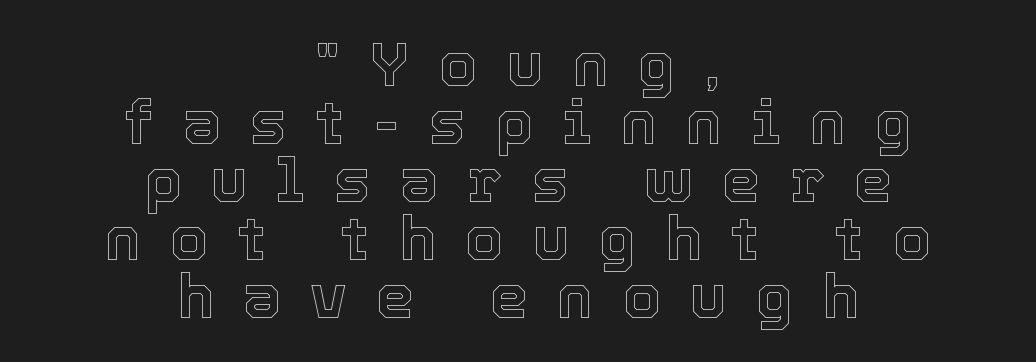
The image shows 61 px text type, upright; set centered, tight line spacing (0.95x), unusually wide letter spacing (+0.48 em), not underlined; a medium x-height.
